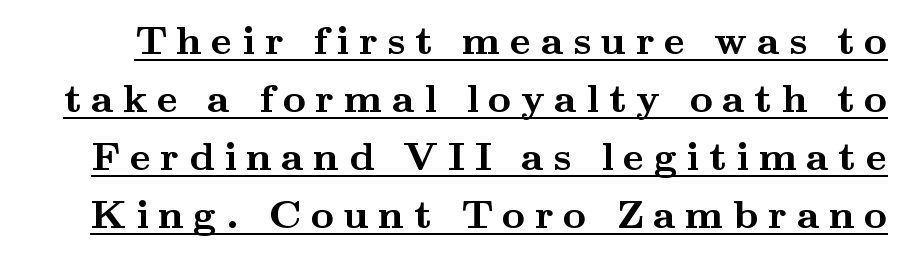
The image shows 40 px semibold, wide serif type, upright; set normal line spacing (1.45x), unusually wide letter spacing (+0.24 em), underlined; medium stroke contrast and a small x-height.
